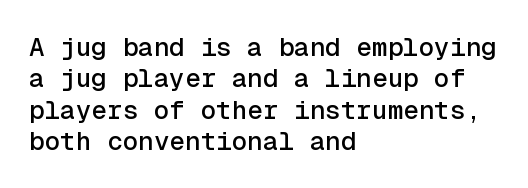
Tracking value appears to be zero — textbook default spacing. Rendered with straight, roman letterforms. Short and long lines alike share a common starting point at left. A bare baseline throughout the passage.
